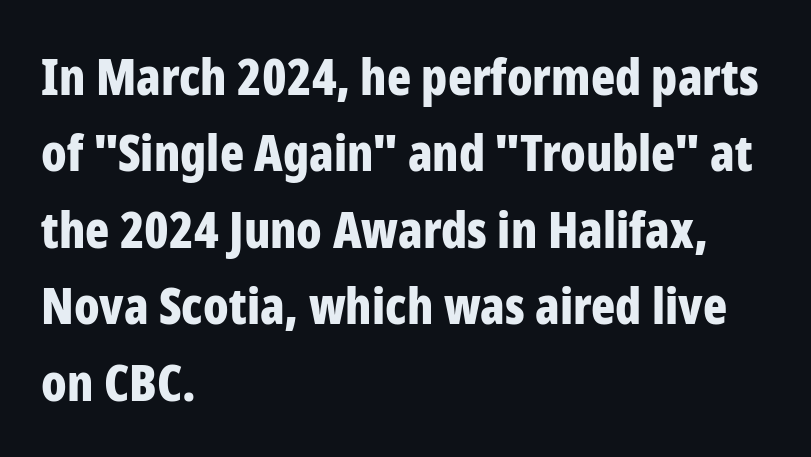
The image shows 50 px bold, condensed sans-serif type, upright; set left-aligned, normal line spacing (1.53x), normal letter spacing, not underlined; low stroke contrast and a medium x-height.
